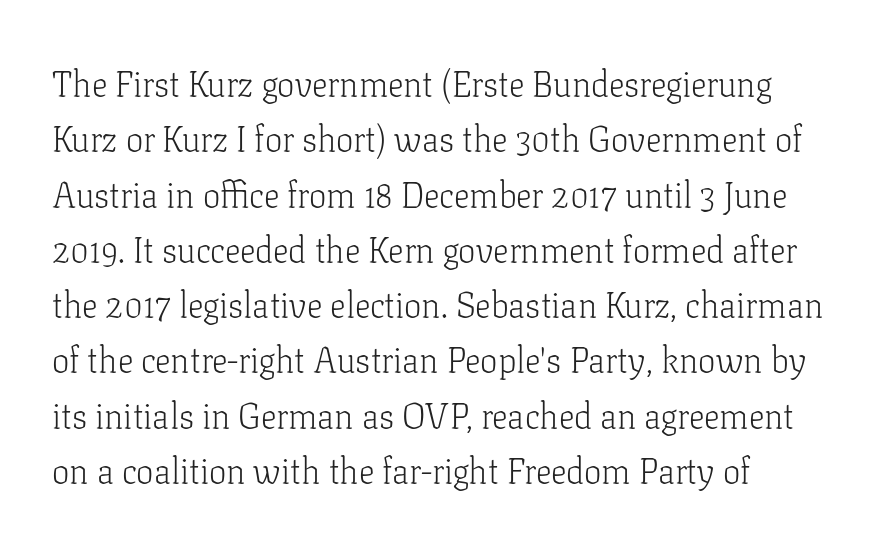
The specimen omits any rule beneath the text block's lines. Here the glyphs are tracked normally, forming tight word shapes. Summary of vertical rhythm: regular, with standard interline spacing. It's the straight-up-and-down kind of type.
